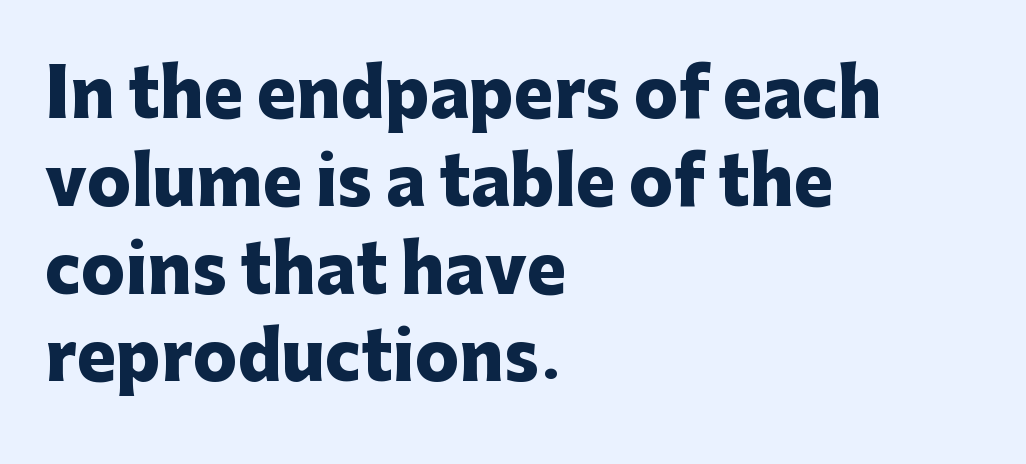
Q: Is the text bold? A: Yes.
Q: Is the text italic (slanted)? A: No, it is upright.
Q: Is the typeface a serif or a sans-serif typeface? A: Sans-serif.
Q: Is the text underlined? A: No.
Q: How is the paragraph aligned? A: Left-aligned.
Q: Is the spacing between letters normal or unusually wide? A: Normal.
Q: Is the spacing between lines tight, normal or loose? A: Normal.
Q: Width (condensed, normal, or wide)? A: Normal.
Q: Stroke contrast? A: Low.
Q: x-height? A: Medium.
Q: Monospaced? A: No.
